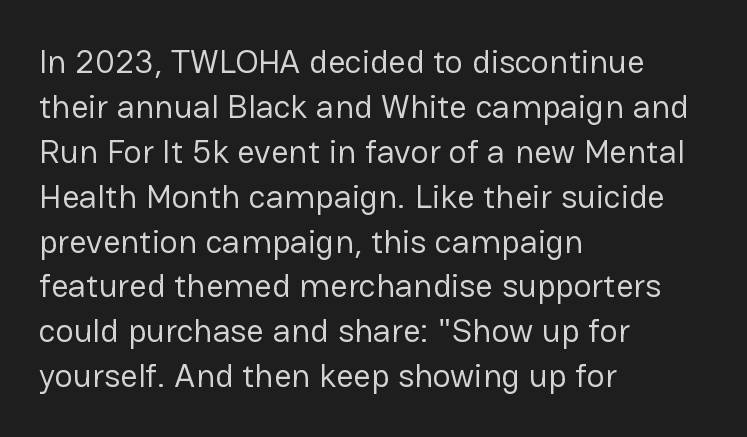
Q: Is the text bold? A: No.
Q: Is the text italic (slanted)? A: No, it is upright.
Q: Is the typeface a serif or a sans-serif typeface? A: Sans-serif.
Q: Is the text underlined? A: No.
Q: How is the paragraph aligned? A: Left-aligned.
Q: Is the spacing between letters normal or unusually wide? A: Normal.
Q: Is the spacing between lines tight, normal or loose? A: Normal.
Q: Width (condensed, normal, or wide)? A: Normal.
Q: Stroke contrast? A: Low.
Q: x-height? A: Medium.
Q: Monospaced? A: No.
